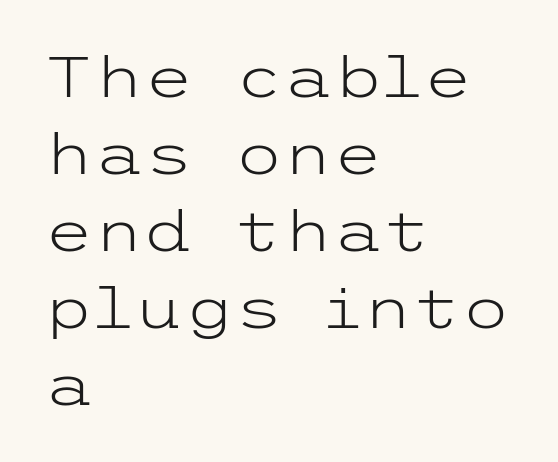
{"serif": "no", "italic": "no", "bold": "no", "weight": "light", "width": "wide", "stroke_contrast": "low", "x_height": "medium", "underline": "no", "align": "left", "line_spacing": "normal", "line_spacing_ratio": 1.35, "letter_spacing": "normal", "letter_spacing_em": 0.0, "glyph_px": 57}
